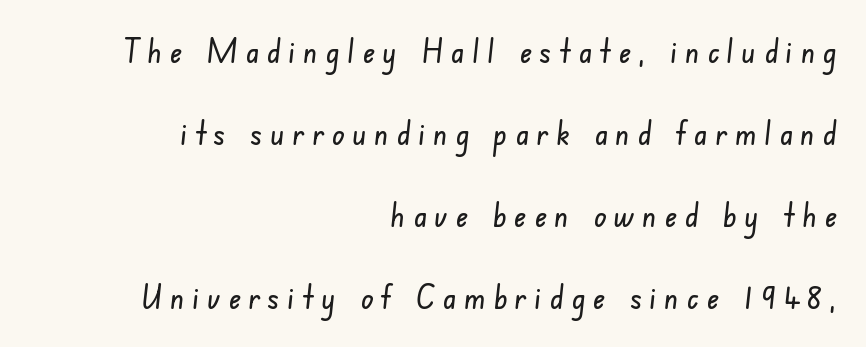
The image shows 33 px condensed sans-serif type; set right-aligned, loose line spacing (2.48x), unusually wide letter spacing (+0.24 em), not underlined; low stroke contrast and a small x-height.
